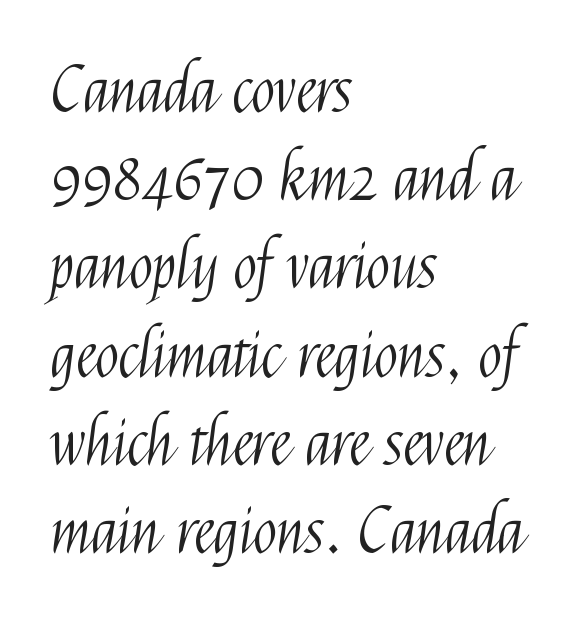
The image shows 63 px light, condensed sans-serif type; set left-aligned, normal line spacing (1.4x), normal letter spacing, not underlined; medium stroke contrast and a medium x-height.
